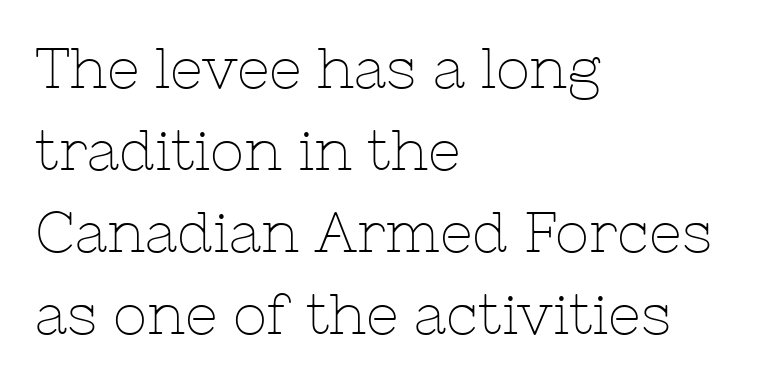
Q: Is the text bold? A: No.
Q: Is the text italic (slanted)? A: No, it is upright.
Q: Is the typeface a serif or a sans-serif typeface? A: Serif.
Q: Is the text underlined? A: No.
Q: How is the paragraph aligned? A: Left-aligned.
Q: Is the spacing between letters normal or unusually wide? A: Normal.
Q: Is the spacing between lines tight, normal or loose? A: Normal.
Q: Width (condensed, normal, or wide)? A: Normal.
Q: Stroke contrast? A: Low.
Q: x-height? A: Medium.
Q: Monospaced? A: No.
